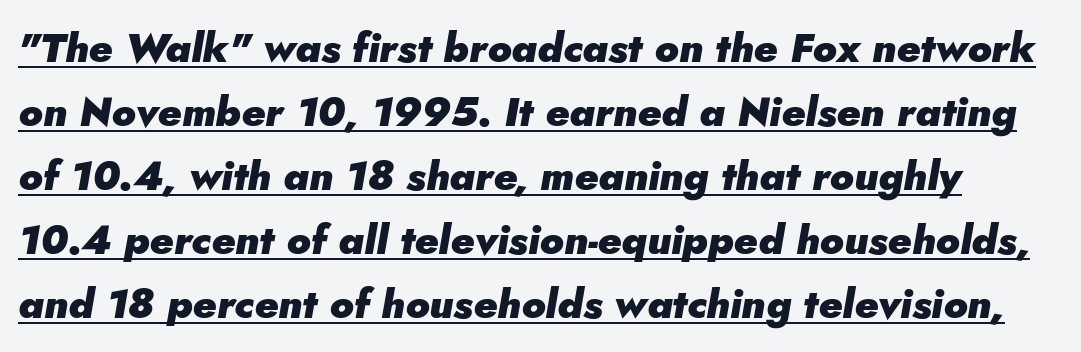
{"italic": "yes", "lean": "right", "slant_degrees": 5, "bold": "yes", "weight": "heavy", "width": "normal", "stroke_contrast": "low", "x_height": "small", "monospaced": "no", "underline": "yes", "line_spacing": "normal", "line_spacing_ratio": 1.56, "letter_spacing": "normal", "letter_spacing_em": 0.0, "glyph_px": 41}
